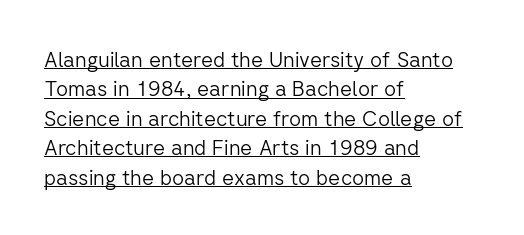
The rows are spaced the way most documents space them. Compared with a centered layout, this one pins lines to the left instead. Does a line run under the words? Yes, clearly. Is the type heavy? It reads as light-to-regular instead.
